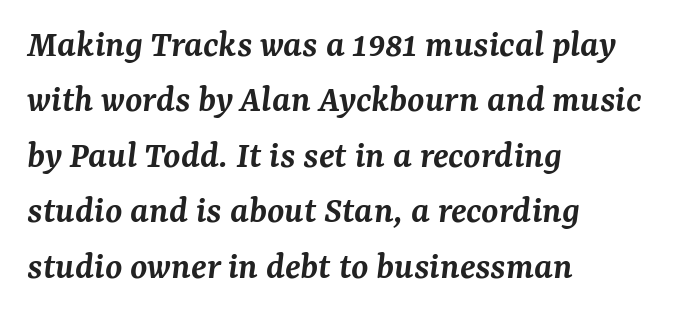
{"serif": "yes", "italic": "yes", "lean": "right", "slant_degrees": 7, "bold": "semi", "weight": "semibold", "width": "normal", "stroke_contrast": "medium", "x_height": "medium", "monospaced": "no", "underline": "no", "align": "left", "line_spacing": "normal", "line_spacing_ratio": 1.42, "letter_spacing": "normal", "letter_spacing_em": 0.0, "glyph_px": 39}
